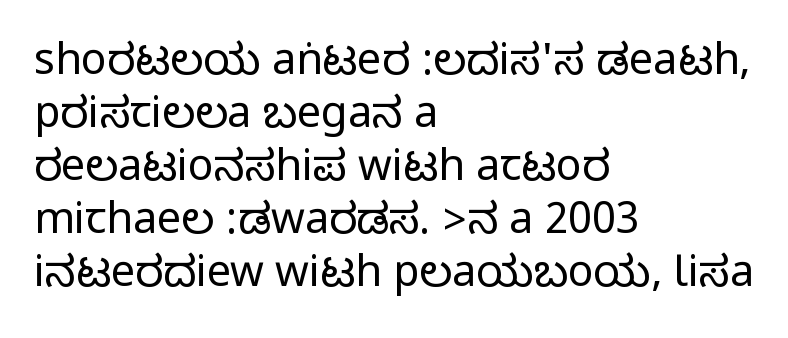
Q: Is the text italic (slanted)? A: No, it is upright.
Q: Is the typeface a serif or a sans-serif typeface? A: Sans-serif.
Q: Is the text underlined? A: No.
Q: How is the paragraph aligned? A: Left-aligned.
Q: Is the spacing between letters normal or unusually wide? A: Normal.
Q: Width (condensed, normal, or wide)? A: Condensed.
Q: Stroke contrast? A: Medium.
Q: Monospaced? A: No.
